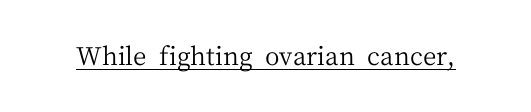
{"italic": "no", "bold": "no", "underline": "yes", "letter_spacing": "normal", "letter_spacing_em": 0.0, "glyph_px": 25}
